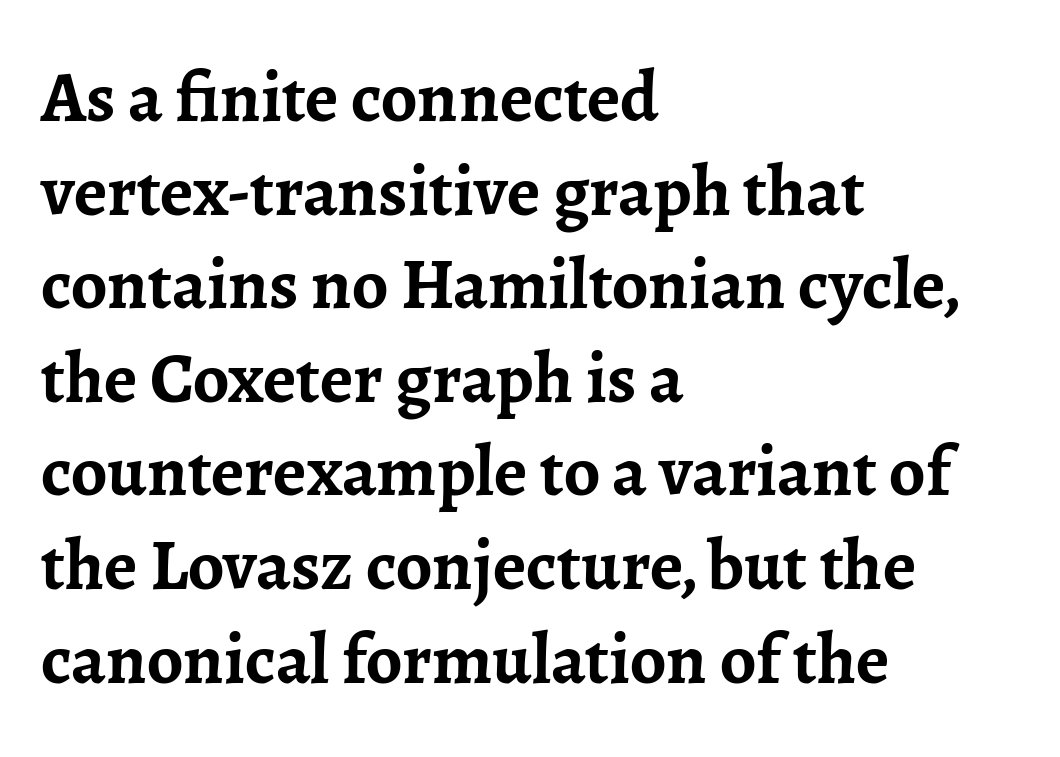
The image shows 72 px semibold serif type, upright; set left-aligned, normal line spacing (1.3x), normal letter spacing, not underlined; low stroke contrast and a medium x-height.
